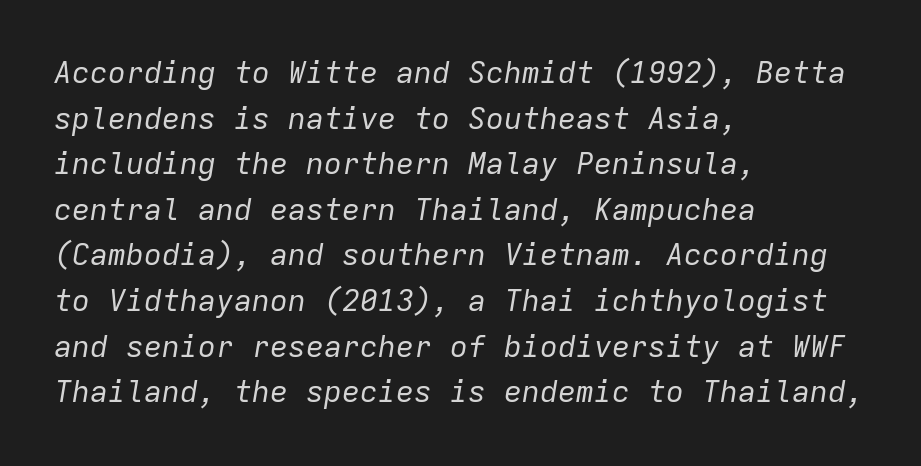
The words here are not underlined. Notice how descenders clear the ascenders below comfortably — that's standard leading. Words appear dense and cohesive because spacing is normal. One-word summary of the alignment: left. These glyphs show unthickened strokes, regular width or finer.
